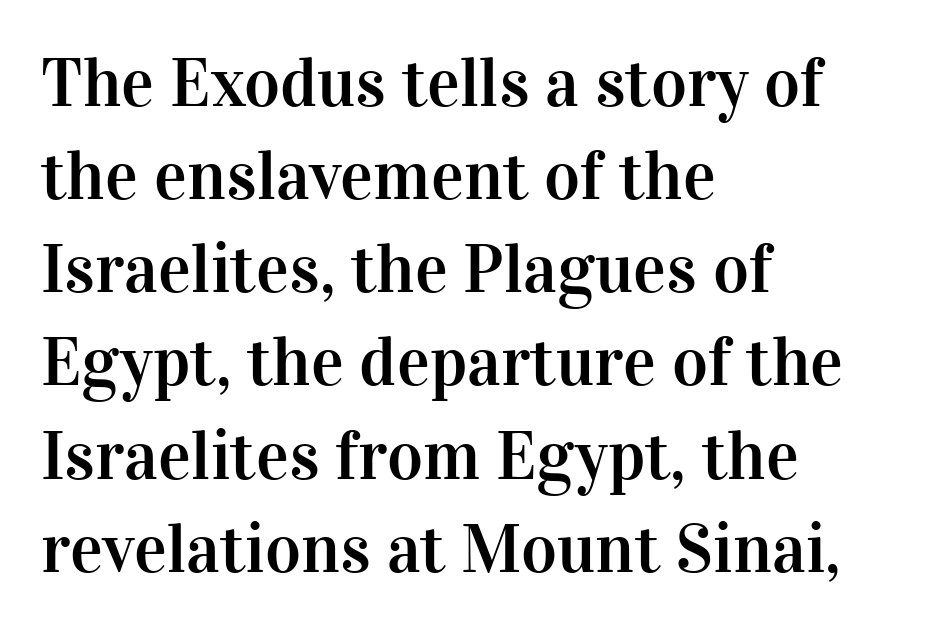
The lines are quadded left. A typesetter would mark this as roman, not italic. Is this a fixed-width face? No — the glyphs have proportional, varying widths. Only glyphs here, with clear space below each row. The line-height multiplier appears to be the usual default.
